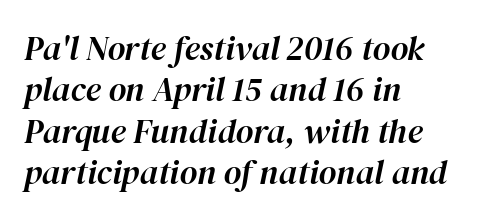
Compared with typical body copy, the letter spacing here is the same. Casual observation: everything's shoved over to the left. These lines were composed using italics. The passage shown is typed in a proportional face where columns would drift. Check the space under the baseline: it is left empty.
